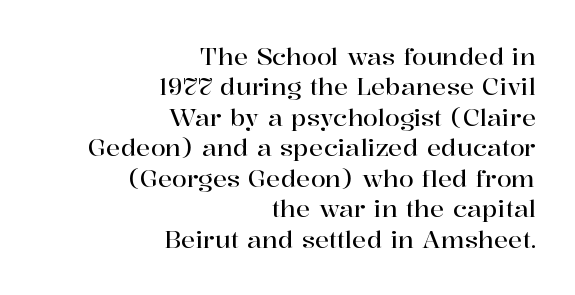
How are the letters spaced? Ordinarily, with no added tracking. The lettering stays uniformly vertical, giving the passage a roman look. Regular leading. This rendering uses right alignment, leaving the left contour irregular. Words float on clear page, feet unadorned.
